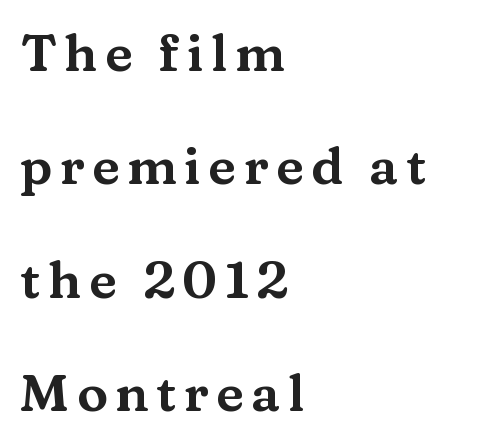
{"serif": "yes", "italic": "no", "width": "wide", "stroke_contrast": "medium", "x_height": "medium", "monospaced": "no", "underline": "no", "align": "left", "line_spacing": "loose", "line_spacing_ratio": 2.18, "glyph_px": 52}
